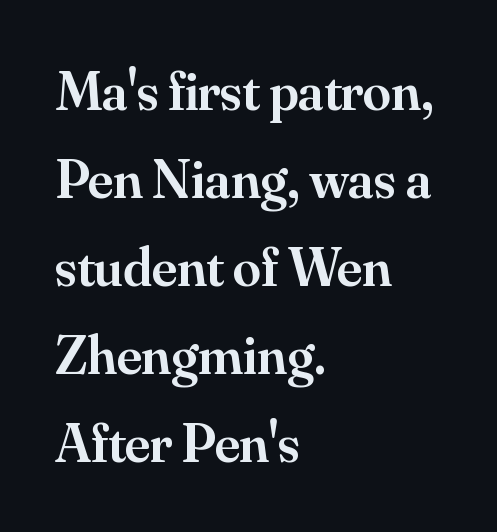
{"serif": "yes", "italic": "no", "bold": "semi", "weight": "semibold", "width": "normal", "stroke_contrast": "medium", "x_height": "small", "monospaced": "no", "underline": "no", "align": "left", "line_spacing": "normal", "line_spacing_ratio": 1.57, "letter_spacing": "normal", "letter_spacing_em": 0.0, "glyph_px": 56}
